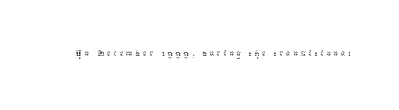
Q: Is the text bold? A: No.
Q: Is the text italic (slanted)? A: No, it is upright.
Q: Is the text underlined? A: No.
